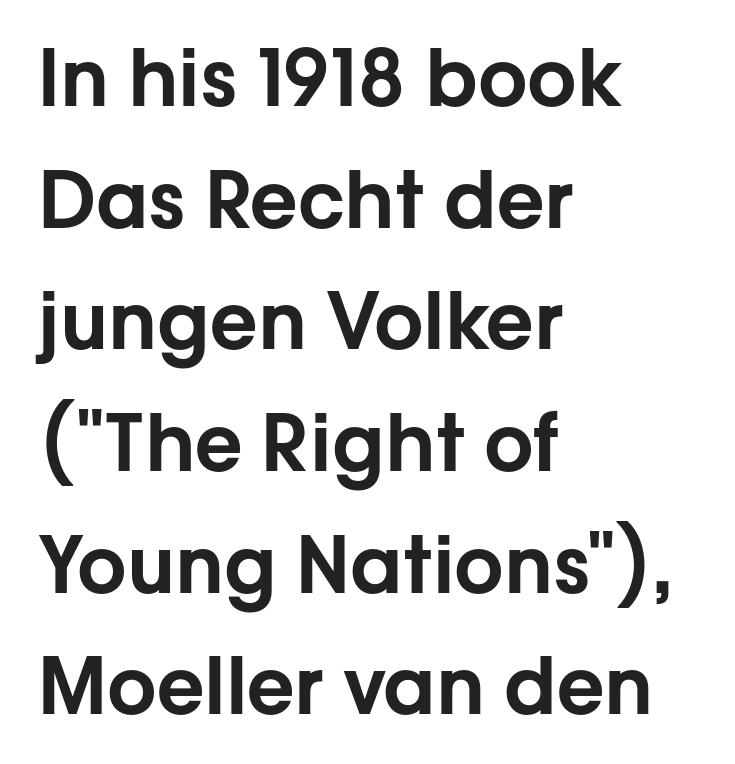
The image shows 78 px sans-serif type, upright; set left-aligned, normal line spacing (1.56x), normal letter spacing, not underlined; low stroke contrast and a medium x-height.
